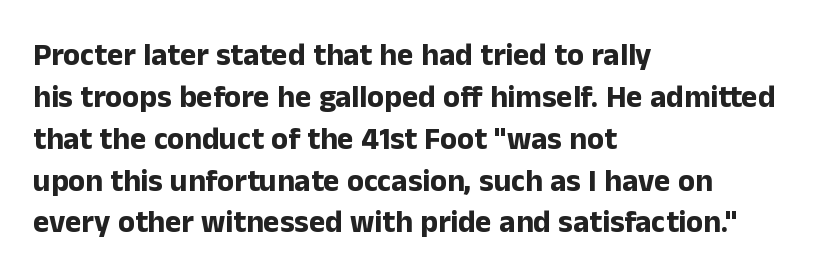
{"serif": "no", "italic": "no", "bold": "yes", "weight": "bold", "width": "normal", "stroke_contrast": "low", "x_height": "medium", "monospaced": "no", "underline": "no", "align": "left", "line_spacing": "normal", "line_spacing_ratio": 1.35, "letter_spacing": "normal", "letter_spacing_em": 0.0, "glyph_px": 31}
